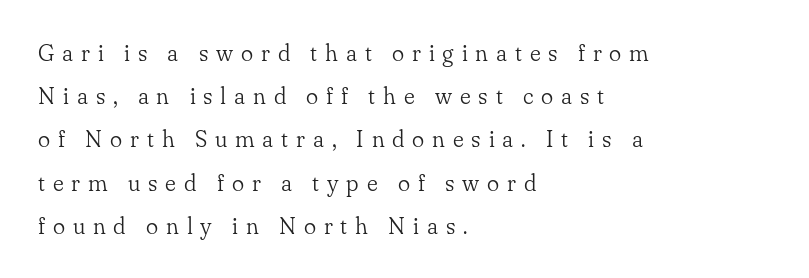
{"italic": "no", "bold": "no", "underline": "no", "align": "left", "line_spacing_ratio": 1.88, "letter_spacing": "wide", "letter_spacing_em": 0.34, "glyph_px": 23}
